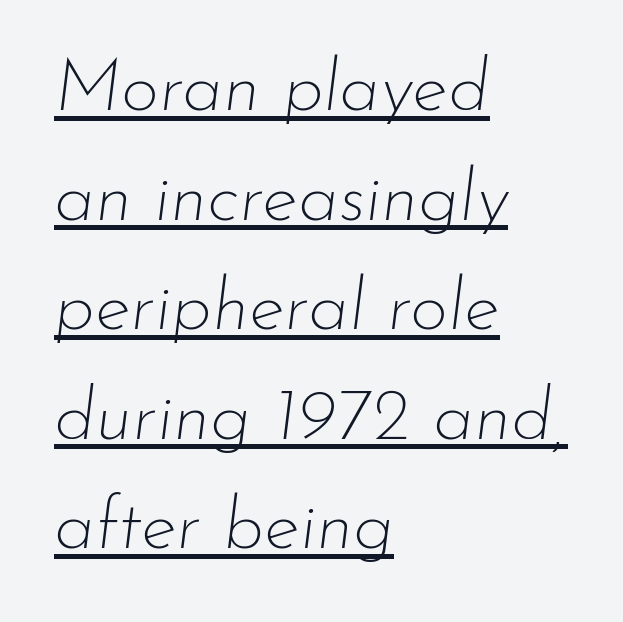
Q: Is the text bold? A: No.
Q: Is the text italic (slanted)? A: Yes, it leans right by about 7 degrees.
Q: Is the text underlined? A: Yes.
Q: How is the paragraph aligned? A: Left-aligned.
Q: Is the spacing between letters normal or unusually wide? A: Normal.
Q: Is the spacing between lines tight, normal or loose? A: Normal.
Q: Width (condensed, normal, or wide)? A: Normal.
Q: Stroke contrast? A: Low.
Q: x-height? A: Small.
Q: Monospaced? A: No.
